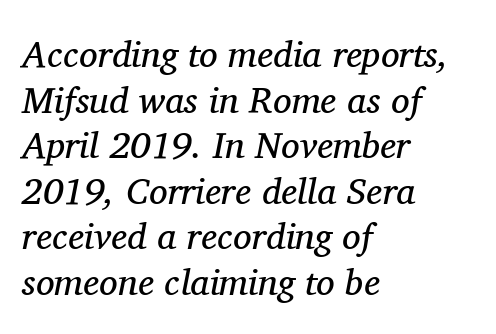
The image shows 37 px regular-weight serif type, italic (leaning right); set left-aligned, line spacing 1.23x, normal letter spacing, not underlined; medium stroke contrast and a medium x-height.
